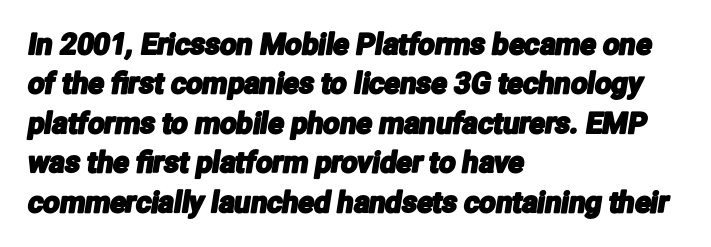
Character widths vary here, with narrow letters taking less room than wide ones. The passage shown is typeset with a sans-serif family. Observe the ordinary spacing: letters are neighbours, not strangers. Words float on clear page, feet unadorned.
